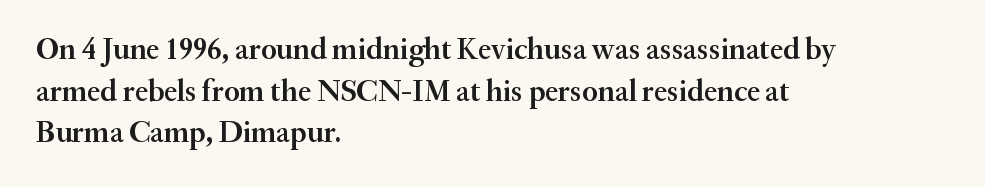
The image shows 30 px semibold serif type, upright; set left-aligned, normal line spacing (1.39x), normal letter spacing, not underlined; medium stroke contrast and a small x-height.
